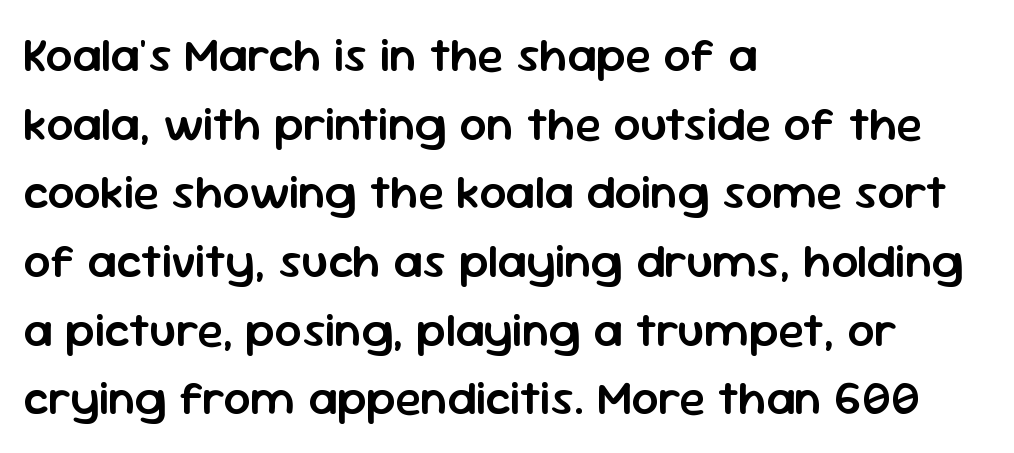
Q: Is the text bold? A: Semi-bold.
Q: Is the text italic (slanted)? A: No, it is upright.
Q: Is the typeface a serif or a sans-serif typeface? A: Sans-serif.
Q: Is the text underlined? A: No.
Q: How is the paragraph aligned? A: Left-aligned.
Q: Is the spacing between letters normal or unusually wide? A: Normal.
Q: Is the spacing between lines tight, normal or loose? A: Normal.
Q: Width (condensed, normal, or wide)? A: Normal.
Q: Stroke contrast? A: Low.
Q: x-height? A: Medium.
Q: Monospaced? A: No.
